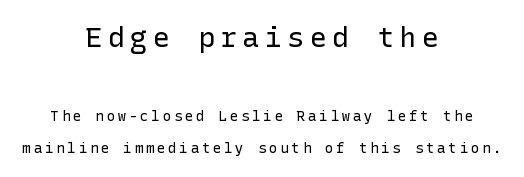
Nobody drew a line under any word here. A sans-serif font was chosen for this passage. Students, note that the glyphs here are deliberately spaced far apart. Where is the straight margin? There isn't one; the lines are centered. Note: larger setting up top, smaller setting below. Ascenders rise straight up at ninety degrees.
